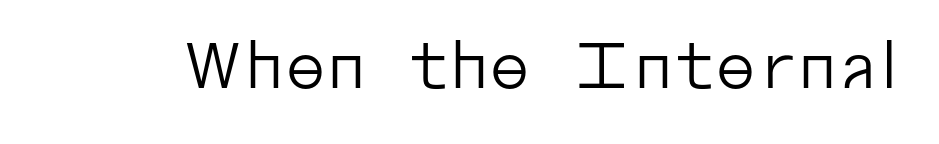
{"serif": "no", "italic": "no", "bold": "no", "weight": "regular", "width": "normal", "stroke_contrast": "low", "x_height": "medium", "monospaced": "no", "underline": "no", "letter_spacing": "normal", "letter_spacing_em": 0.0, "glyph_px": 64}
